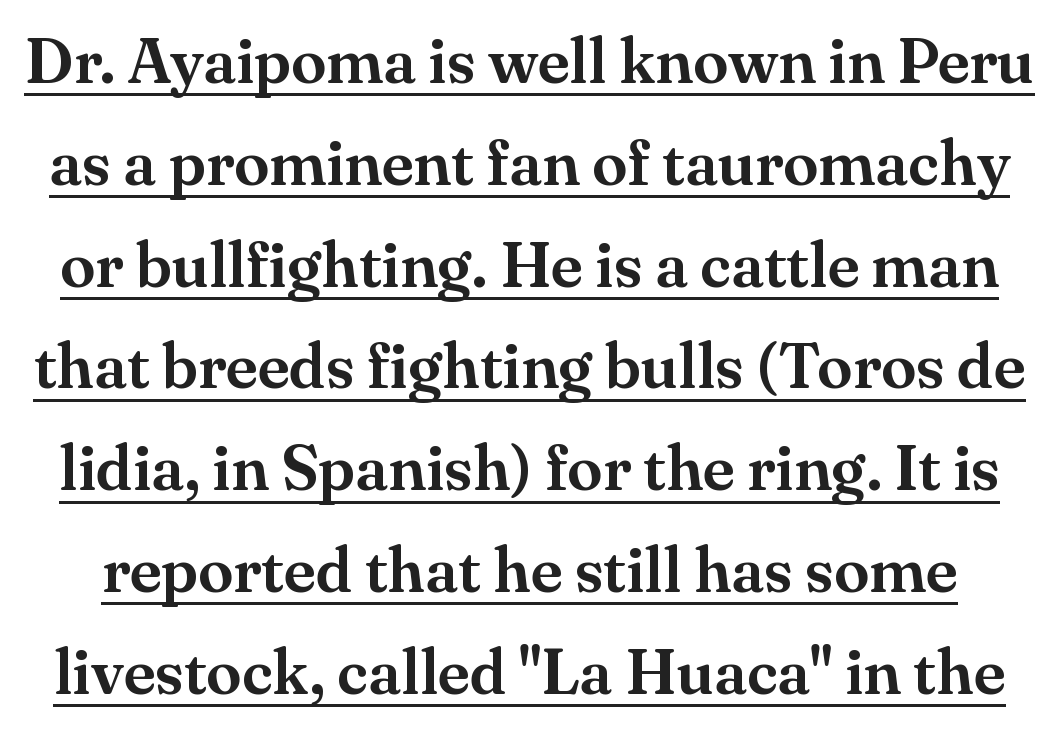
The image shows 64 px serif type, upright; set normal line spacing (1.59x), normal letter spacing, underlined; medium stroke contrast and a small x-height.
